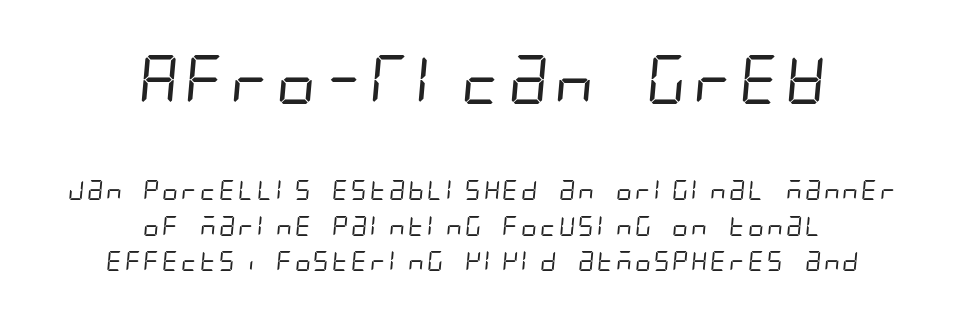
Q: Is the text bold? A: No.
Q: Is the typeface a serif or a sans-serif typeface? A: Sans-serif.
Q: Is the text underlined? A: No.
Q: How is the paragraph aligned? A: Centered.
Q: Is the spacing between letters normal or unusually wide? A: Normal.
Q: Which block of text is set in a larger size, the first (top) or the second (bottom)? A: The first (top) one.
Q: Width (condensed, normal, or wide)? A: Condensed.
Q: Stroke contrast? A: Low.
Q: x-height? A: Large.
